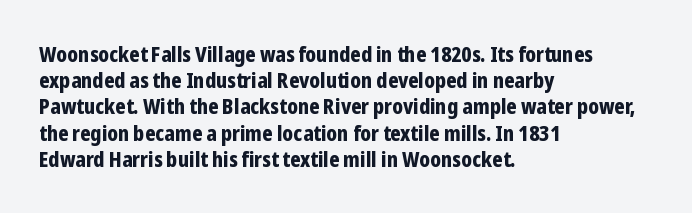
{"italic": "no", "bold": "yes", "underline": "no", "align": "left", "line_spacing": "normal", "line_spacing_ratio": 1.25, "letter_spacing": "normal", "letter_spacing_em": 0.0, "glyph_px": 21}
